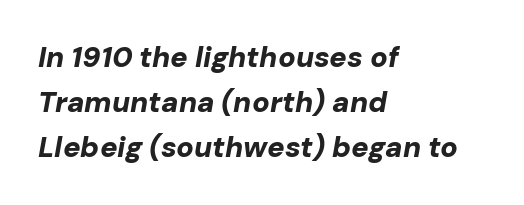
The image shows 29 px bold type, italic (leaning right); set left-aligned, normal line spacing (1.56x), normal letter spacing, not underlined; low stroke contrast and a medium x-height.
